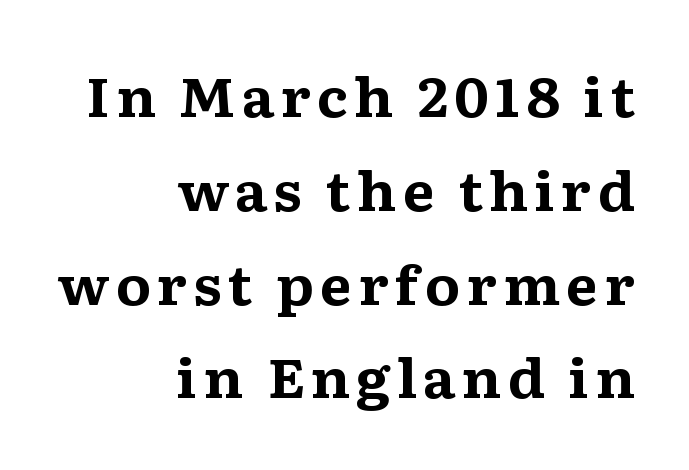
Q: Is the text bold? A: Yes.
Q: Is the text italic (slanted)? A: No, it is upright.
Q: Is the typeface a serif or a sans-serif typeface? A: Serif.
Q: Is the text underlined? A: No.
Q: How is the paragraph aligned? A: Right-aligned.
Q: Width (condensed, normal, or wide)? A: Wide.
Q: Stroke contrast? A: Medium.
Q: x-height? A: Medium.
Q: Monospaced? A: No.
